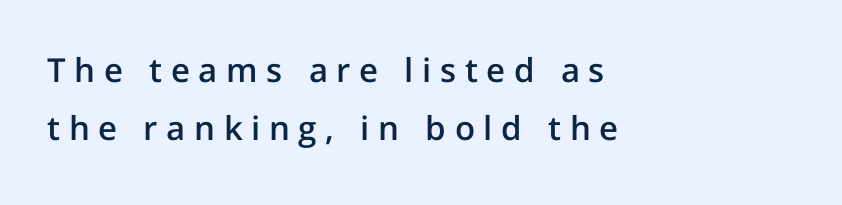
{"serif": "no", "italic": "no", "bold": "semi", "weight": "semibold", "width": "normal", "stroke_contrast": "low", "x_height": "medium", "monospaced": "no", "underline": "no", "align": "left", "line_spacing_ratio": 1.77, "letter_spacing": "wide", "letter_spacing_em": 0.26, "glyph_px": 33}
